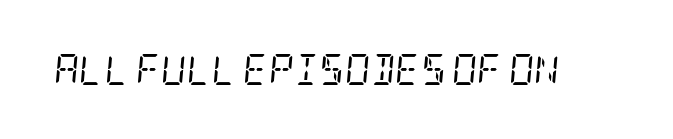
Q: Is the text bold? A: No.
Q: Is the text italic (slanted)? A: Yes, it leans right by about 5 degrees.
Q: Is the typeface a serif or a sans-serif typeface? A: Serif.
Q: Is the text underlined? A: No.
Q: Is the spacing between letters normal or unusually wide? A: Normal.
Q: Width (condensed, normal, or wide)? A: Condensed.
Q: Stroke contrast? A: Low.
Q: x-height? A: Large.
